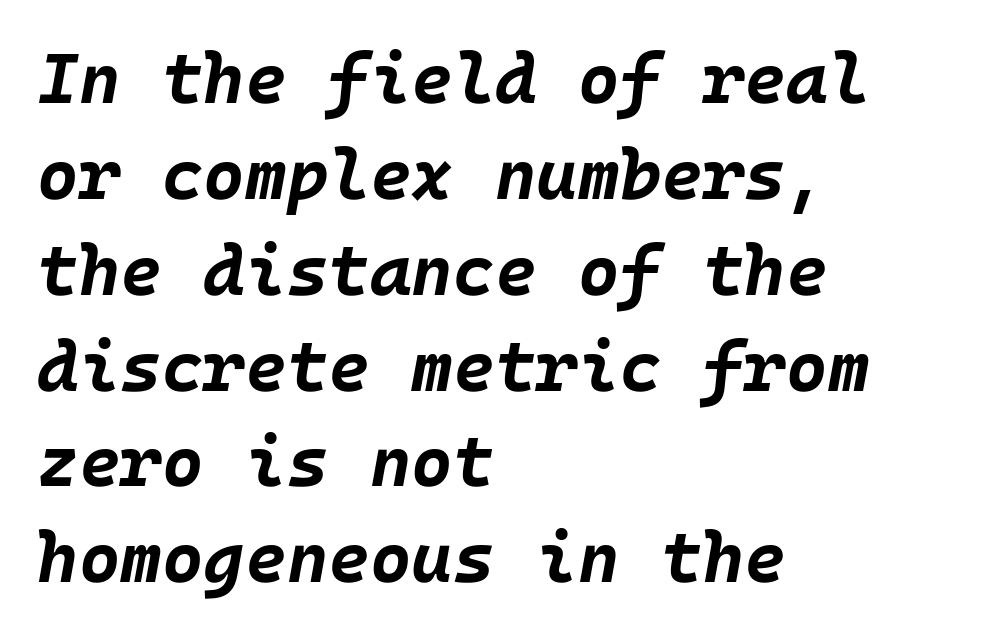
The image shows 71 px bold type, italic (leaning right); set left-aligned, normal line spacing (1.35x), normal letter spacing, not underlined; low stroke contrast and a large x-height.
